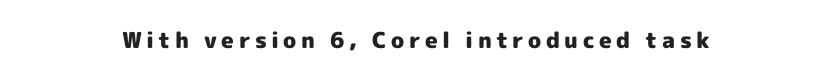
Q: Is the text bold? A: Yes.
Q: Is the text italic (slanted)? A: No, it is upright.
Q: Is the text underlined? A: No.
Q: Is the spacing between letters normal or unusually wide? A: Unusually wide.
